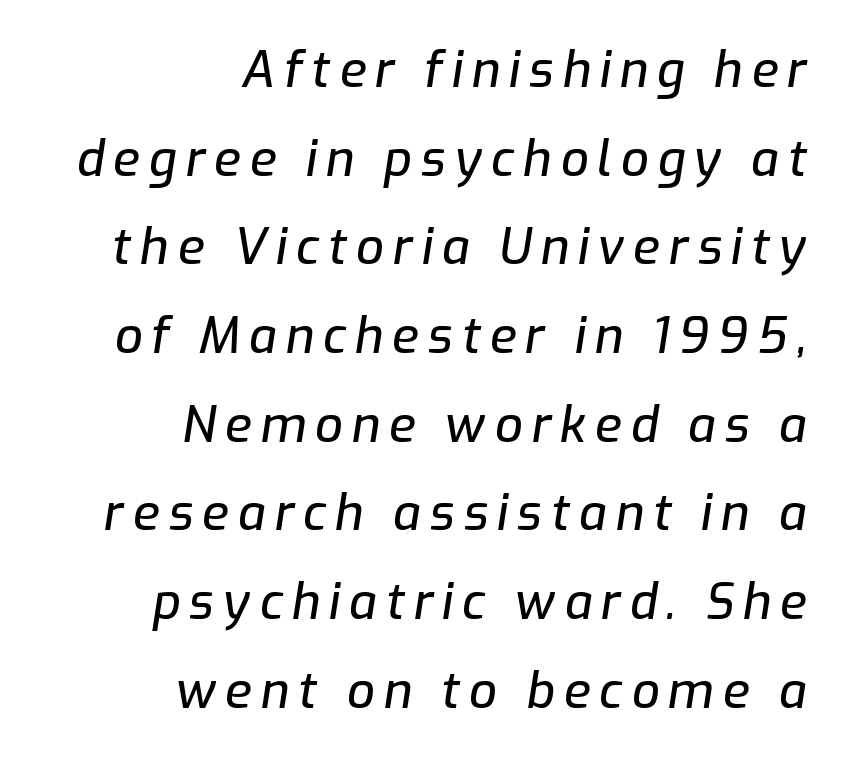
Q: Is the text italic (slanted)? A: Yes, it leans right by about 9 degrees.
Q: Is the text underlined? A: No.
Q: How is the paragraph aligned? A: Right-aligned.
Q: Width (condensed, normal, or wide)? A: Normal.
Q: Stroke contrast? A: Low.
Q: x-height? A: Medium.
Q: Monospaced? A: No.
